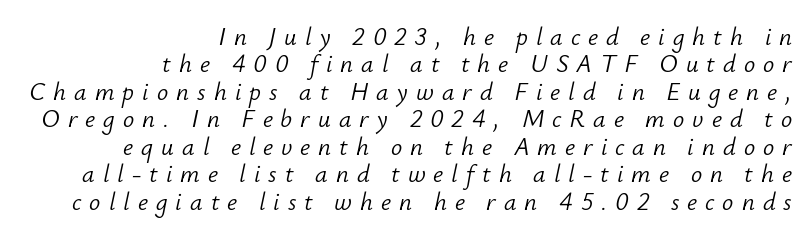
The image shows 25 px text type, italic (leaning right); set right-aligned, tight line spacing (1.1x), unusually wide letter spacing (+0.32 em), not underlined.
